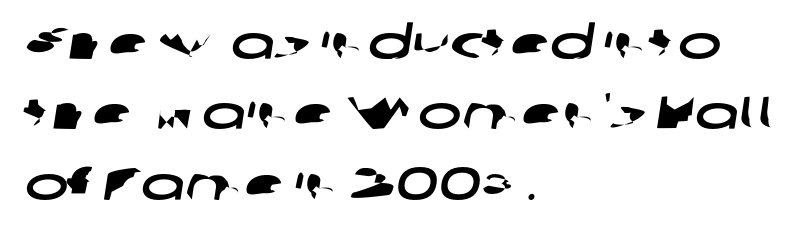
Notice how descenders clear the ascenders below comfortably — that's standard leading. Here the glyphs are tracked normally, forming tight word shapes. Has an underline been added? It has not. Here the designer chose a conventional face with non-uniform glyph widths. Note: no serifs on the glyphs. Caption: multi-line text, flush left, ragged right.
